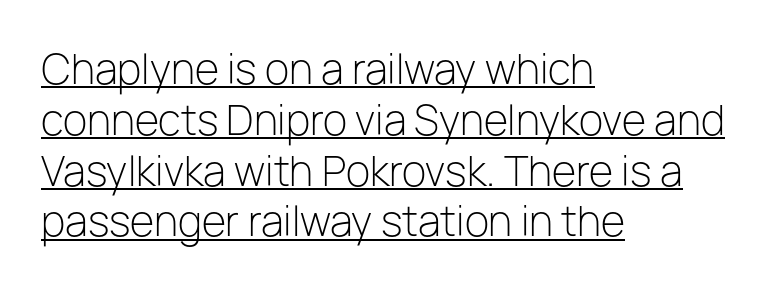
{"serif": "no", "italic": "no", "bold": "no", "weight": "light", "width": "normal", "stroke_contrast": "low", "x_height": "medium", "monospaced": "no", "underline": "yes", "align": "left", "line_spacing": "normal", "line_spacing_ratio": 1.27, "letter_spacing": "normal", "letter_spacing_em": 0.0, "glyph_px": 40}
